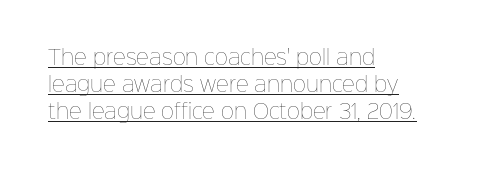
The lettering is marked with a stroke running underneath it. In terms of posture, this sample is upright. No extra ink here — the face is not bold. The designer left line spacing at the default. The text block is weighted toward the left margin, trailing off unevenly rightward. What stands out about the letter spacing? Nothing — it is the standard amount.
